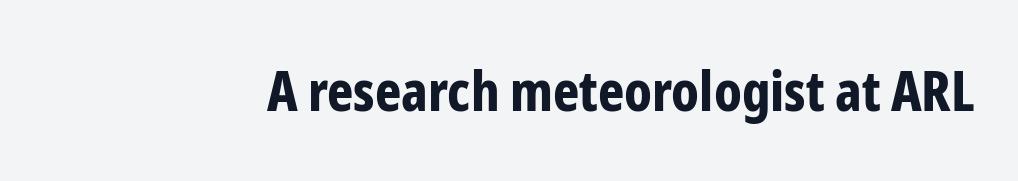
Q: Is the text bold? A: Yes.
Q: Is the text italic (slanted)? A: No, it is upright.
Q: Is the typeface a serif or a sans-serif typeface? A: Sans-serif.
Q: Is the text underlined? A: No.
Q: Is the spacing between letters normal or unusually wide? A: Normal.
Q: Width (condensed, normal, or wide)? A: Condensed.
Q: Stroke contrast? A: Low.
Q: x-height? A: Medium.
Q: Monospaced? A: No.
